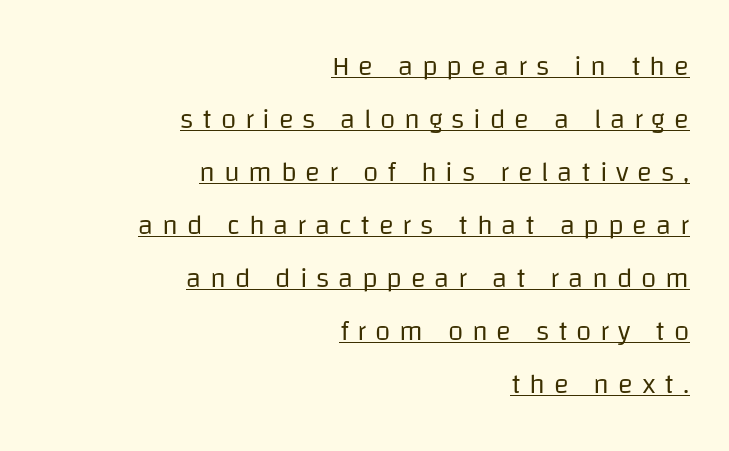
The image shows 28 px regular-weight sans-serif type, upright; set right-aligned, line spacing 1.89x, unusually wide letter spacing (+0.31 em), underlined; low stroke contrast and a large x-height.
